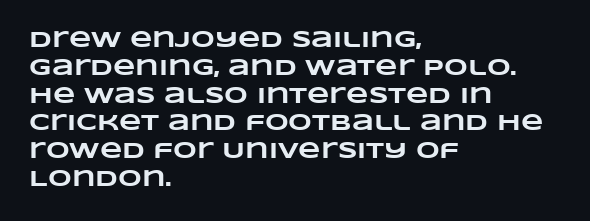
{"bold": "yes", "underline": "no", "align": "left", "line_spacing_ratio": 1.21, "letter_spacing": "normal", "letter_spacing_em": 0.0, "glyph_px": 23}
